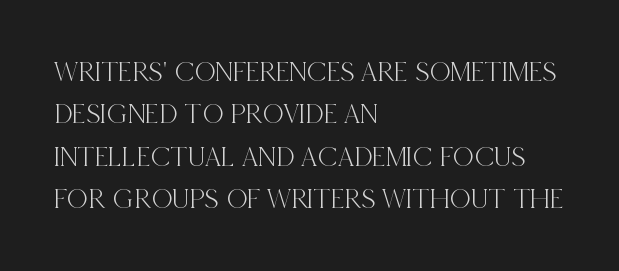
Q: Is the text italic (slanted)? A: No, it is upright.
Q: Is the typeface a serif or a sans-serif typeface? A: Serif.
Q: Is the text underlined? A: No.
Q: How is the paragraph aligned? A: Left-aligned.
Q: Is the spacing between letters normal or unusually wide? A: Normal.
Q: Is the spacing between lines tight, normal or loose? A: Normal.
Q: Width (condensed, normal, or wide)? A: Condensed.
Q: x-height? A: Large.
Q: Monospaced? A: No.
